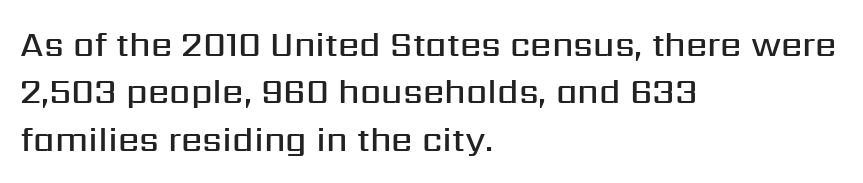
Q: Is the text bold? A: Semi-bold.
Q: Is the text italic (slanted)? A: No, it is upright.
Q: Is the typeface a serif or a sans-serif typeface? A: Sans-serif.
Q: Is the text underlined? A: No.
Q: How is the paragraph aligned? A: Left-aligned.
Q: Is the spacing between letters normal or unusually wide? A: Normal.
Q: Is the spacing between lines tight, normal or loose? A: Normal.
Q: Width (condensed, normal, or wide)? A: Normal.
Q: Stroke contrast? A: Medium.
Q: x-height? A: Medium.
Q: Monospaced? A: No.
